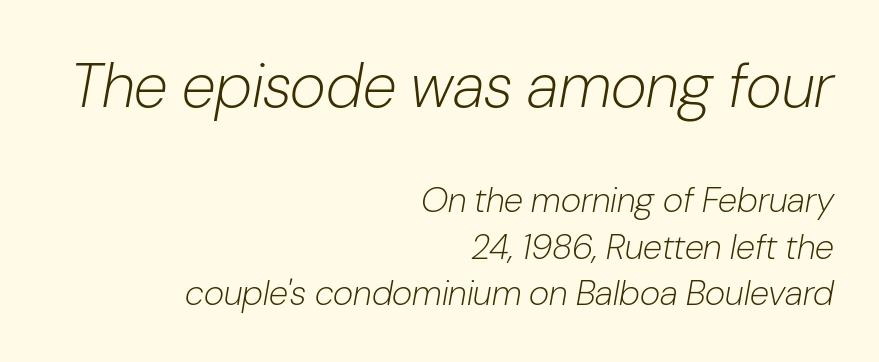
The passage shown is not bold in any degree. Descenders hang freely into open space. Is this a fixed-width face? No — the glyphs have proportional, varying widths. You can tell it's italic because the verticals aren't actually vertical. Which chunk is bigger? The first one — the top block dwarfs the bottom. These lines are set flush right with a ragged left edge.
